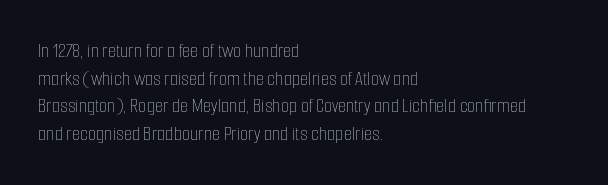
The image shows 21 px text type, upright; set left-aligned, normal line spacing (1.31x), normal letter spacing, not underlined.
